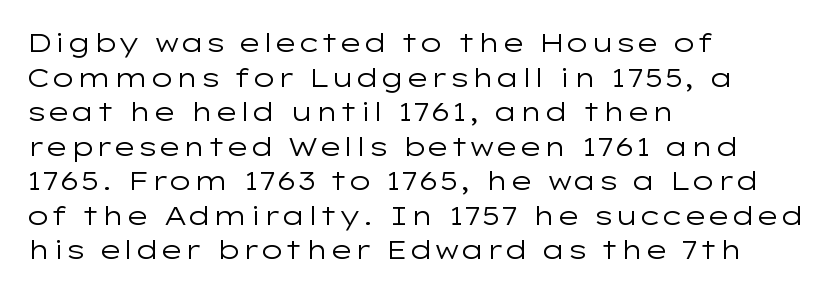
Q: Is the text bold? A: No.
Q: Is the text italic (slanted)? A: No, it is upright.
Q: Is the text underlined? A: No.
Q: How is the paragraph aligned? A: Left-aligned.
Q: Is the spacing between letters normal or unusually wide? A: Normal.
Q: Is the spacing between lines tight, normal or loose? A: Normal.
